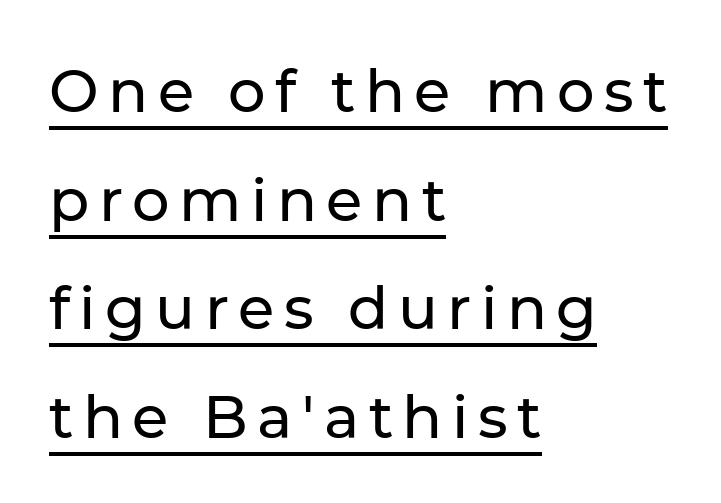
{"serif": "no", "italic": "no", "width": "normal", "stroke_contrast": "low", "x_height": "medium", "monospaced": "no", "underline": "yes", "align": "left", "line_spacing_ratio": 1.84, "glyph_px": 59}
